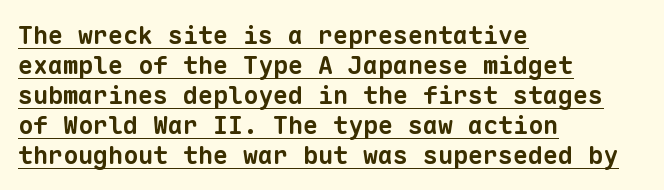
Caption: bold face, heavy strokes. Inter-character spacing is left at the font's built-in metrics. Compared with undecorated copy, this sample adds a rule below the words. Caption: multi-line text, flush left, ragged right.
